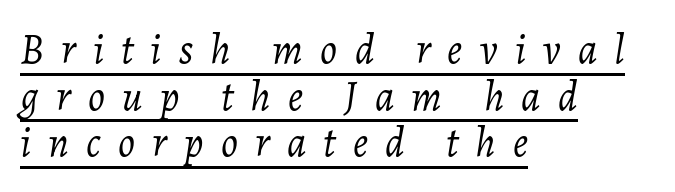
This rendering features underlined lettering. The space between consecutive lines is stingy. The face used here is proportionally spaced, like ordinary book or web type. Slanted lettering throughout. You could only call the tracking loose — the letters float apart. The face looks like a standard text weight, possibly lighter.
